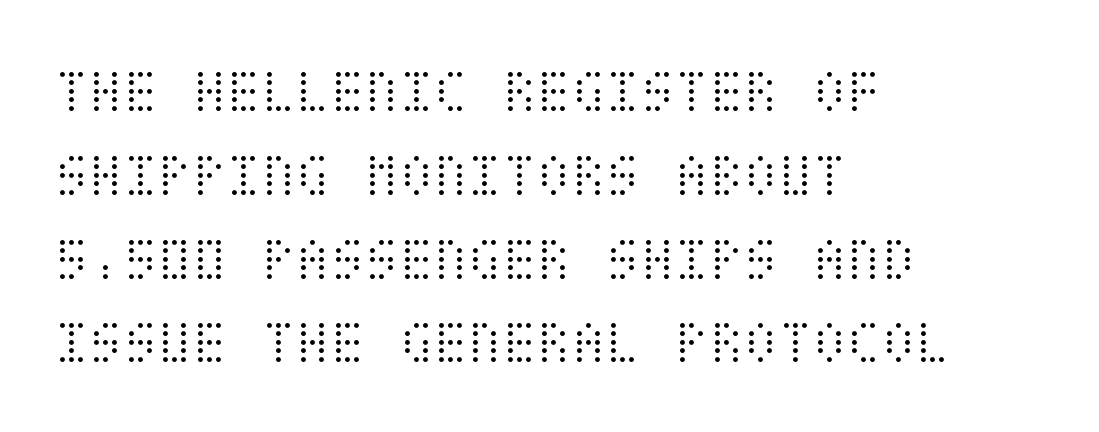
Q: Is the text bold? A: No.
Q: Is the text italic (slanted)? A: No, it is upright.
Q: Is the text underlined? A: No.
Q: How is the paragraph aligned? A: Left-aligned.
Q: Is the spacing between letters normal or unusually wide? A: Normal.
Q: Is the spacing between lines tight, normal or loose? A: Normal.
Q: Width (condensed, normal, or wide)? A: Condensed.
Q: Stroke contrast? A: Medium.
Q: x-height? A: Large.
